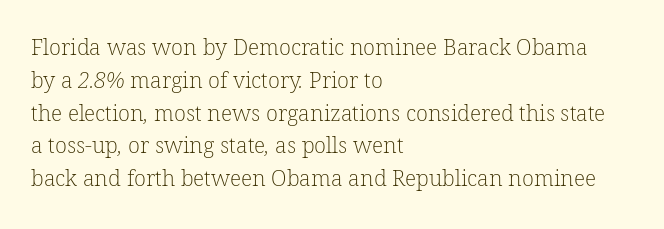
{"bold": "no", "underline": "no", "align": "left", "line_spacing": "normal", "line_spacing_ratio": 1.49, "letter_spacing": "normal", "letter_spacing_em": 0.0, "glyph_px": 22}
